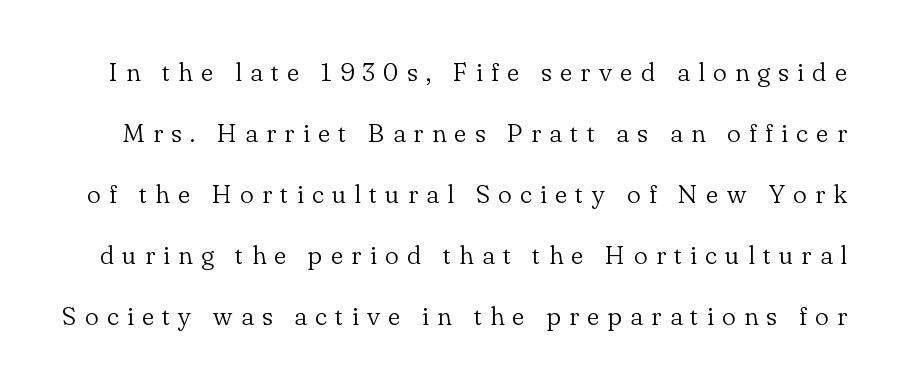
The image shows 26 px text type, upright; set loose line spacing (2.35x), unusually wide letter spacing (+0.32 em), not underlined.
